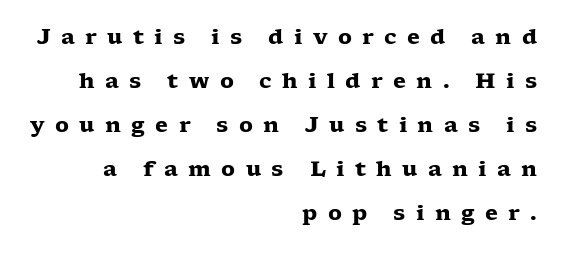
The image shows 21 px bold type, upright; set right-aligned, loose line spacing (2.1x), unusually wide letter spacing (+0.49 em), not underlined.
